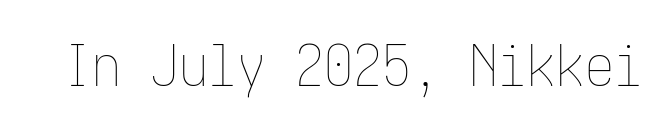
{"italic": "no", "bold": "no", "weight": "thin", "width": "condensed", "stroke_contrast": "low", "x_height": "medium", "underline": "no", "letter_spacing": "normal", "letter_spacing_em": 0.0, "glyph_px": 58}
